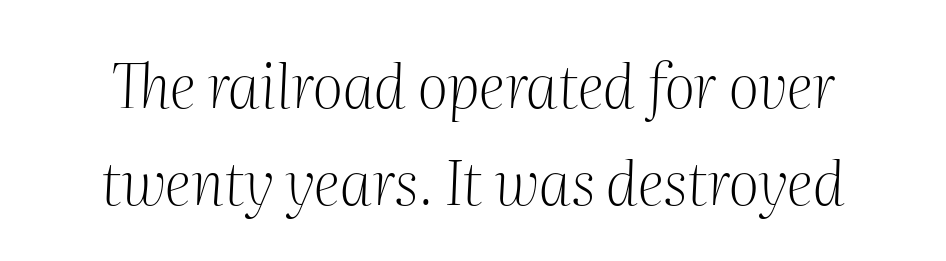
{"serif": "yes", "italic": "yes", "lean": "right", "slant_degrees": 2, "bold": "no", "weight": "light", "width": "normal", "stroke_contrast": "medium", "x_height": "medium", "monospaced": "no", "underline": "no", "line_spacing": "normal", "line_spacing_ratio": 1.61, "letter_spacing": "normal", "letter_spacing_em": 0.0, "glyph_px": 60}
